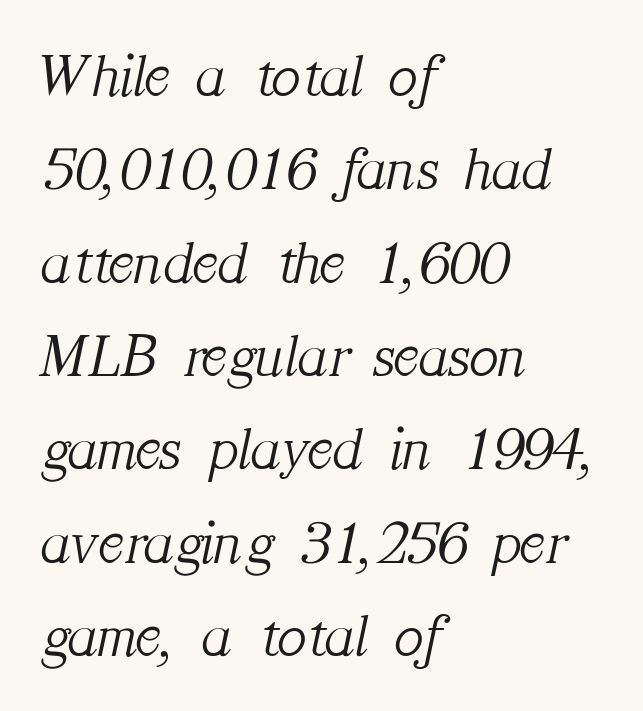
A typesetter would call this proportional, since set widths differ per character. The horizontal fit of the characters is conventional and even. The cut favours lightness, reaching ordinary text weight at its darkest. Is there much room between lines? A standard amount, neither cramped nor airy.
